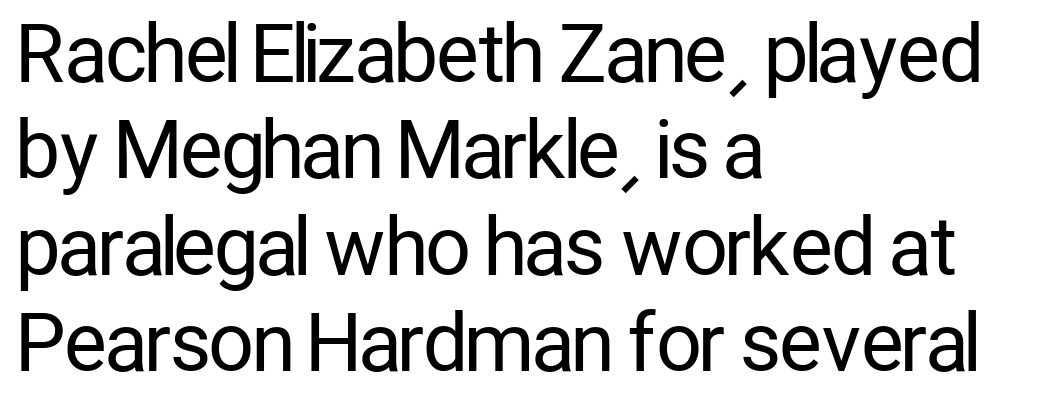
Q: Is the text bold? A: No.
Q: Is the text italic (slanted)? A: No, it is upright.
Q: Is the typeface a serif or a sans-serif typeface? A: Sans-serif.
Q: Is the text underlined? A: No.
Q: How is the paragraph aligned? A: Left-aligned.
Q: Is the spacing between letters normal or unusually wide? A: Normal.
Q: Width (condensed, normal, or wide)? A: Condensed.
Q: Stroke contrast? A: Low.
Q: x-height? A: Medium.
Q: Monospaced? A: No.
